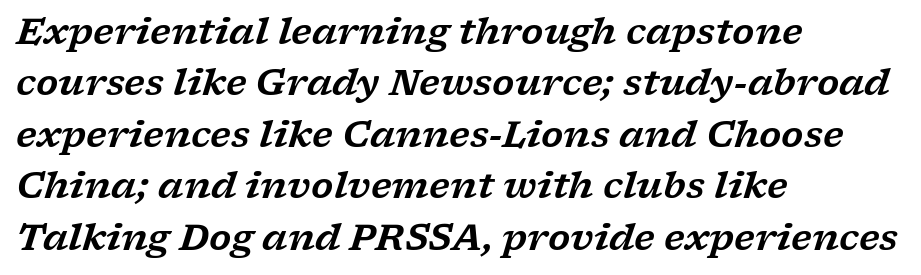
{"serif": "yes", "italic": "yes", "lean": "right", "slant_degrees": 17, "width": "wide", "stroke_contrast": "low", "x_height": "medium", "monospaced": "no", "underline": "no", "align": "left", "line_spacing": "normal", "line_spacing_ratio": 1.43, "letter_spacing": "normal", "letter_spacing_em": 0.0, "glyph_px": 36}
